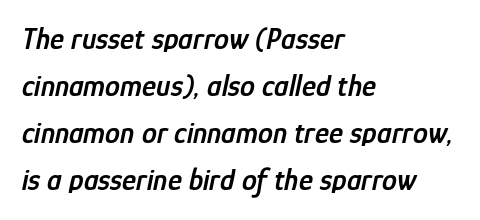
In terms of leading, this rendering sits right in the middle. Does extra space separate the letters? No, they use regular spacing. Visually the block forms a straight wall on the left and a jagged coastline on the right. Is this a fixed-width face? No — the glyphs have proportional, varying widths.
